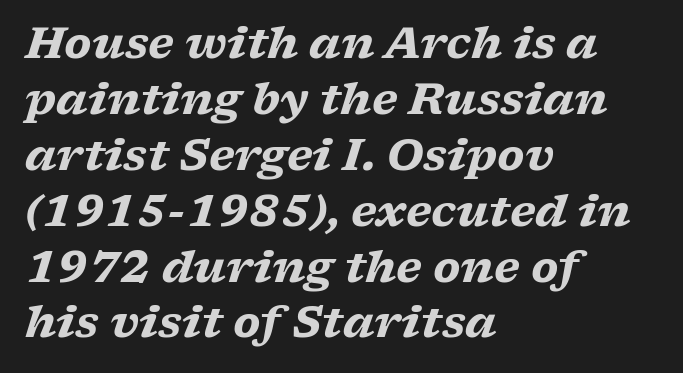
{"serif": "yes", "italic": "yes", "lean": "right", "slant_degrees": 17, "bold": "yes", "weight": "heavy", "width": "wide", "stroke_contrast": "low", "x_height": "medium", "monospaced": "no", "underline": "no", "align": "left", "line_spacing": "normal", "line_spacing_ratio": 1.3, "letter_spacing": "normal", "letter_spacing_em": 0.0, "glyph_px": 43}
